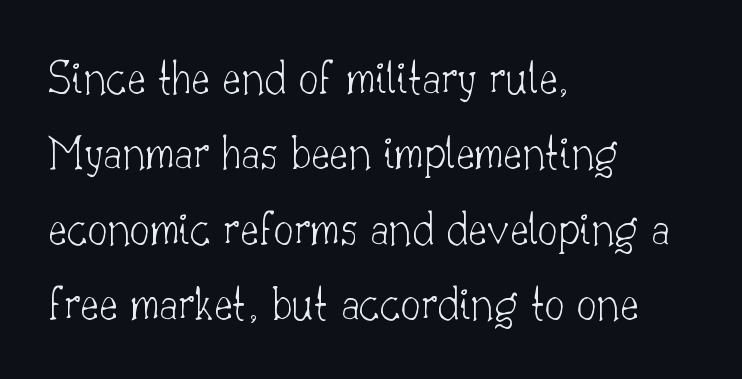
The image shows 50 px thin serif type, upright; set left-aligned, normal line spacing (1.51x), normal letter spacing, not underlined; low stroke contrast and a small x-height.
